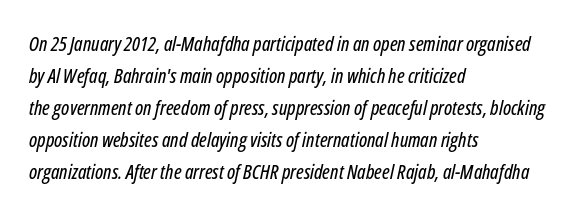
The image shows 20 px text type, italic (leaning right); set left-aligned, normal line spacing (1.6x), normal letter spacing, not underlined.
